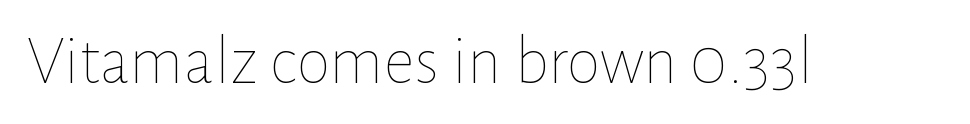
Q: Is the text bold? A: No.
Q: Is the text italic (slanted)? A: No, it is upright.
Q: Is the text underlined? A: No.
Q: Is the spacing between letters normal or unusually wide? A: Normal.
Q: Width (condensed, normal, or wide)? A: Normal.
Q: Stroke contrast? A: Low.
Q: x-height? A: Medium.
Q: Monospaced? A: No.
